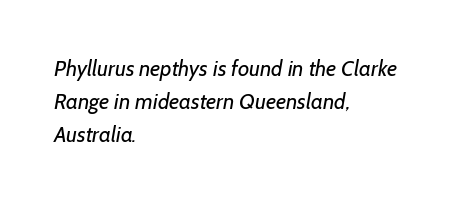
Q: Is the text bold? A: No.
Q: Is the text underlined? A: No.
Q: How is the paragraph aligned? A: Left-aligned.
Q: Is the spacing between letters normal or unusually wide? A: Normal.
Q: Is the spacing between lines tight, normal or loose? A: Normal.
